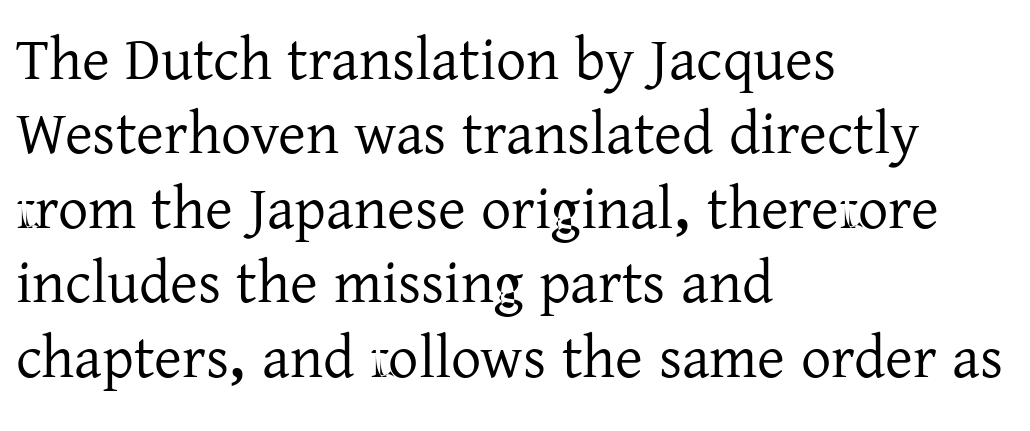
Layout note: lines flush left. Tracking here is standard; glyphs follow each other at the usual distance. Characters remain perfectly vertical along every line. Descender tails drop into unmarked territory.
